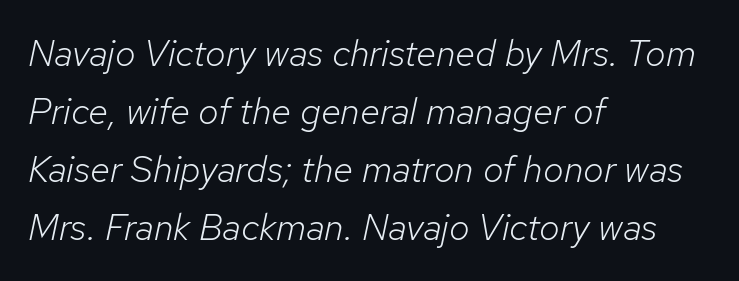
Q: Is the text bold? A: No.
Q: Is the text italic (slanted)? A: Yes, it leans right by about 12 degrees.
Q: Is the text underlined? A: No.
Q: How is the paragraph aligned? A: Left-aligned.
Q: Is the spacing between letters normal or unusually wide? A: Normal.
Q: Is the spacing between lines tight, normal or loose? A: Normal.
Q: Width (condensed, normal, or wide)? A: Normal.
Q: Stroke contrast? A: Low.
Q: x-height? A: Medium.
Q: Monospaced? A: No.
